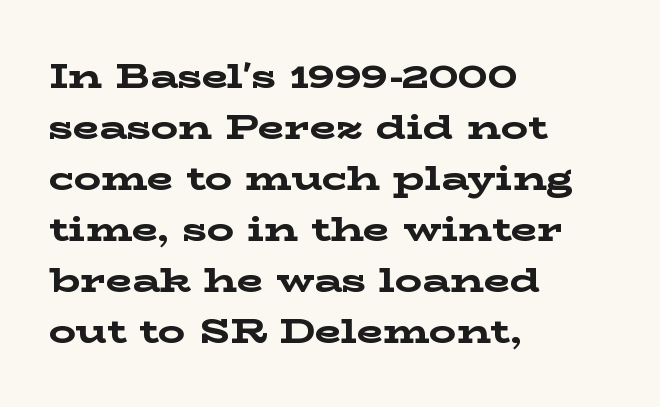
The image shows 34 px bold, wide serif type, upright; set left-aligned, normal line spacing (1.5x), normal letter spacing, not underlined; low stroke contrast and a medium x-height.
